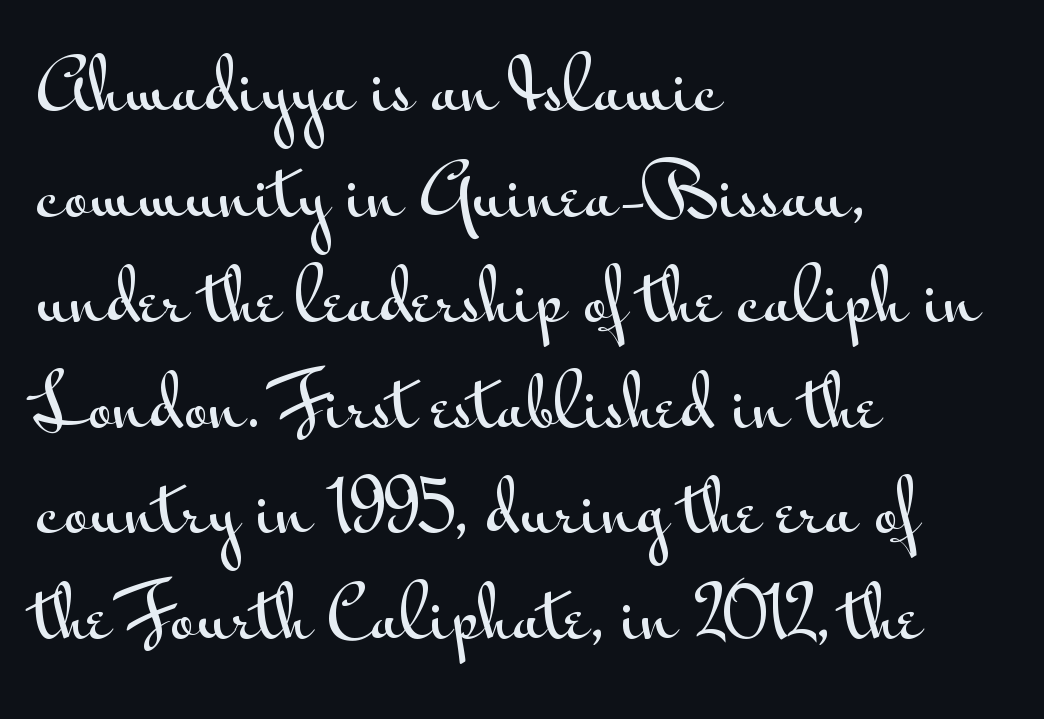
Letters rest on an invisible, unmarked baseline. The letters advance in unequal steps, a hallmark of proportional type. The face used here is rendered with its standard letterfit. Students, observe: this is what conventionally led text looks like.
